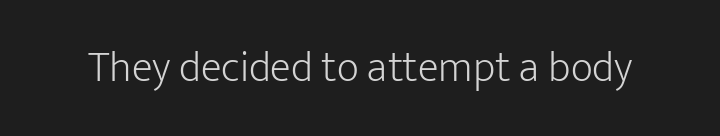
Q: Is the text bold? A: No.
Q: Is the text italic (slanted)? A: No, it is upright.
Q: Is the typeface a serif or a sans-serif typeface? A: Sans-serif.
Q: Is the text underlined? A: No.
Q: Is the spacing between letters normal or unusually wide? A: Normal.
Q: Width (condensed, normal, or wide)? A: Normal.
Q: Stroke contrast? A: Low.
Q: x-height? A: Medium.
Q: Monospaced? A: No.
